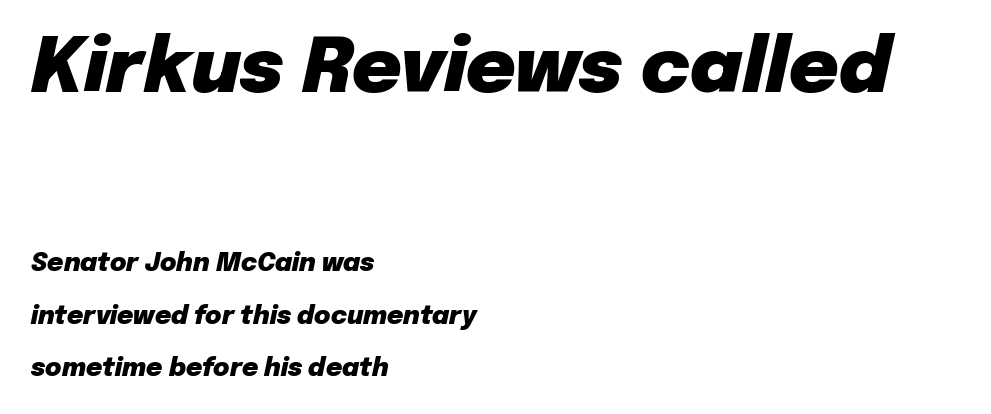
The image shows 76 px heavy type, italic (leaning right); set left-aligned, loose line spacing (2.1x), normal letter spacing, not underlined; the first (top) block is 3.04x larger; low stroke contrast and a medium x-height.
